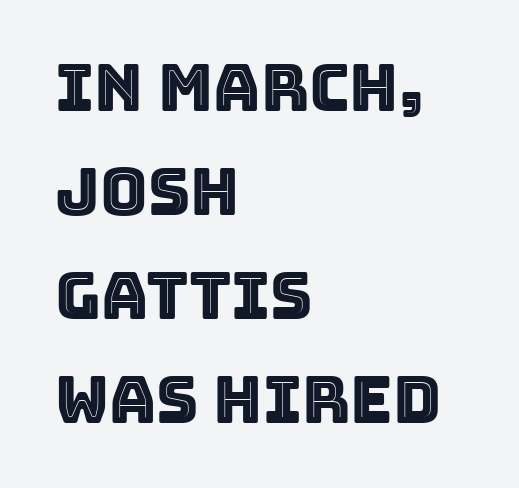
{"italic": "no", "width": "normal", "x_height": "large", "monospaced": "no", "underline": "no", "align": "left", "line_spacing": "normal", "line_spacing_ratio": 1.6, "letter_spacing": "normal", "letter_spacing_em": 0.0, "glyph_px": 65}
